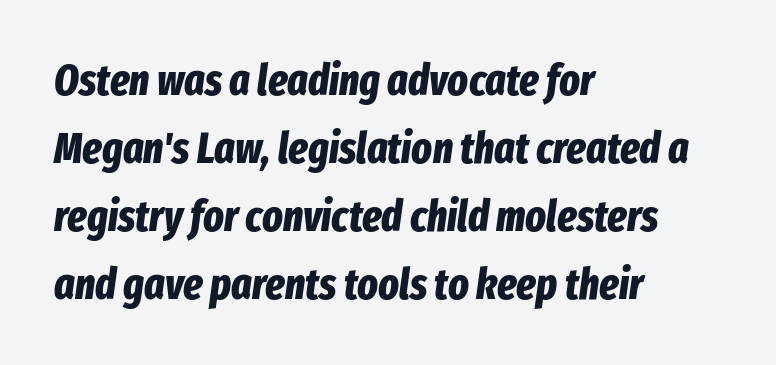
The whole block is typeset with a tilt. Interline gaps are of average width in this sample. A typesetter would call this proportional, since set widths differ per character. The string is rendered with underlining switched off. Thick stems and heavy bowls — unmistakably bold.
